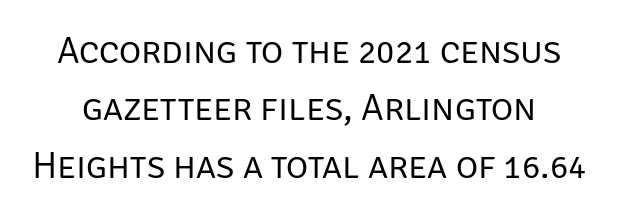
The image shows 38 px regular-weight sans-serif type, upright; set normal line spacing (1.51x), normal letter spacing, not underlined; low stroke contrast and a large x-height.
